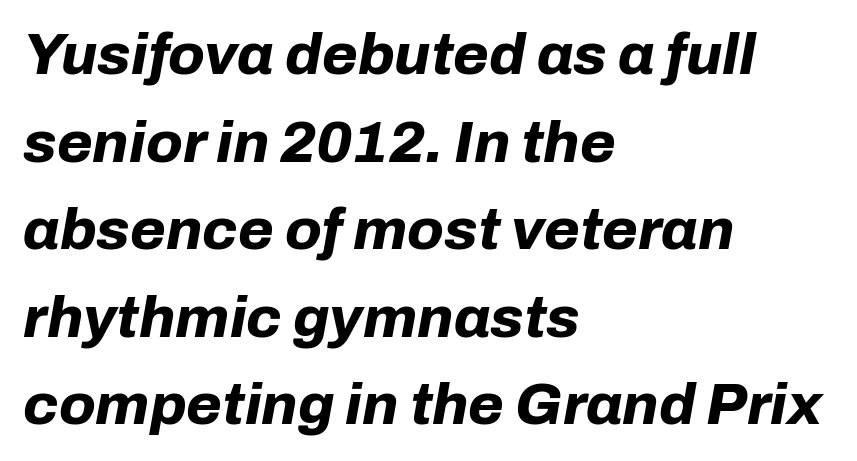
Q: Is the text bold? A: Yes.
Q: Is the text italic (slanted)? A: Yes, it leans right by about 10 degrees.
Q: Is the text underlined? A: No.
Q: How is the paragraph aligned? A: Left-aligned.
Q: Is the spacing between letters normal or unusually wide? A: Normal.
Q: Is the spacing between lines tight, normal or loose? A: Normal.
Q: Width (condensed, normal, or wide)? A: Normal.
Q: Stroke contrast? A: Low.
Q: x-height? A: Medium.
Q: Monospaced? A: No.
